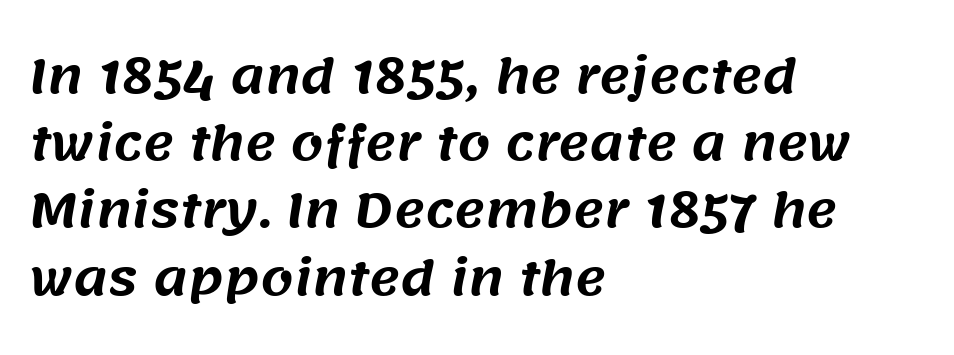
{"serif": "no", "width": "normal", "stroke_contrast": "medium", "x_height": "large", "monospaced": "no", "underline": "no", "align": "left", "line_spacing": "normal", "line_spacing_ratio": 1.43, "letter_spacing": "normal", "letter_spacing_em": 0.0, "glyph_px": 47}
